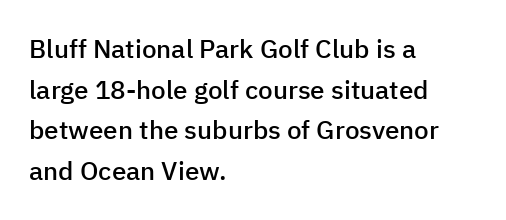
{"italic": "no", "bold": "semi", "underline": "no", "align": "left", "line_spacing": "normal", "line_spacing_ratio": 1.56, "letter_spacing": "normal", "letter_spacing_em": 0.0, "glyph_px": 26}
